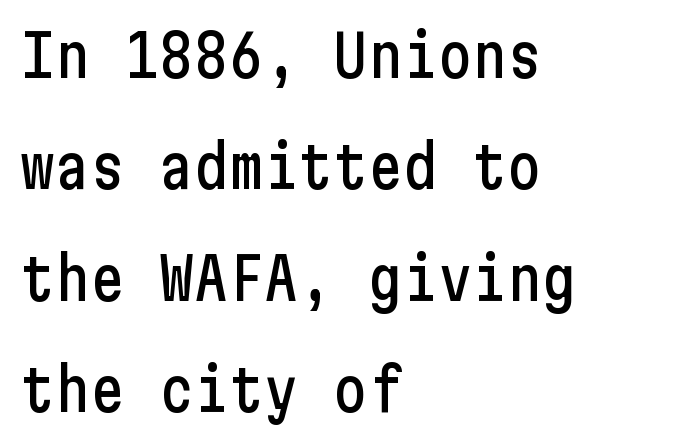
The image shows 58 px condensed sans-serif type, upright; set left-aligned, loose line spacing (1.92x), normal letter spacing, not underlined; low stroke contrast and a medium x-height.
